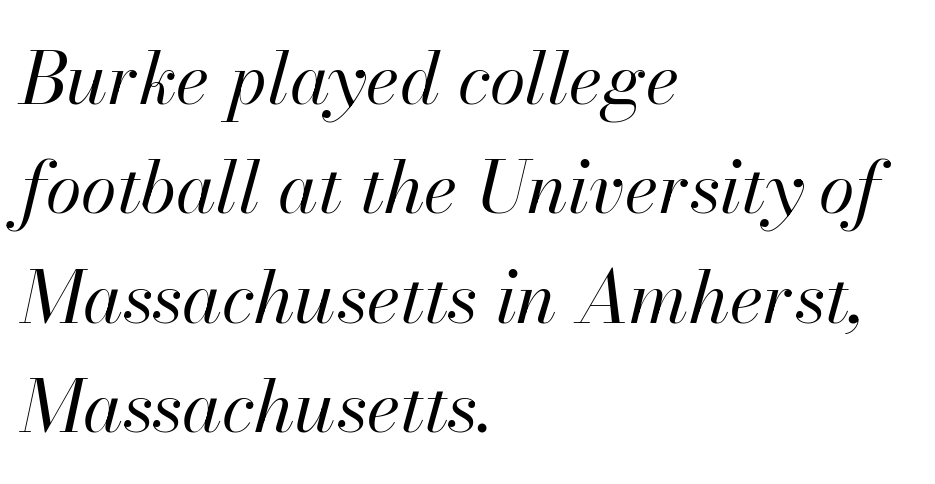
The glyphs are unaccompanied by any horizontal stroke below them. Slant detected: the letters are inclined. If you measured baseline to baseline, you'd find a middling distance. One-word summary of the alignment: left.
